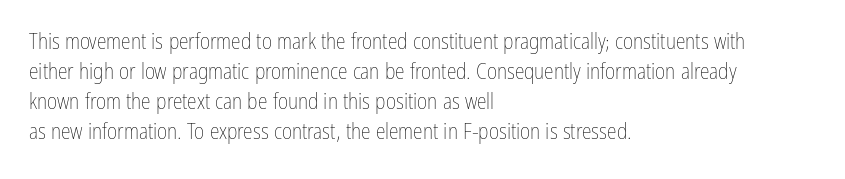
Q: Is the text bold? A: No.
Q: Is the text italic (slanted)? A: No, it is upright.
Q: Is the text underlined? A: No.
Q: How is the paragraph aligned? A: Left-aligned.
Q: Is the spacing between letters normal or unusually wide? A: Normal.
Q: Is the spacing between lines tight, normal or loose? A: Normal.
